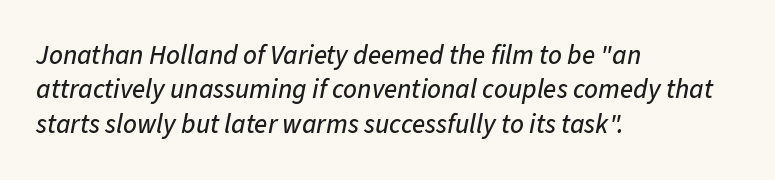
{"italic": "yes", "lean": "right", "slant_degrees": 11, "underline": "no", "align": "left", "line_spacing": "normal", "line_spacing_ratio": 1.27, "letter_spacing": "normal", "letter_spacing_em": 0.0, "glyph_px": 27}
